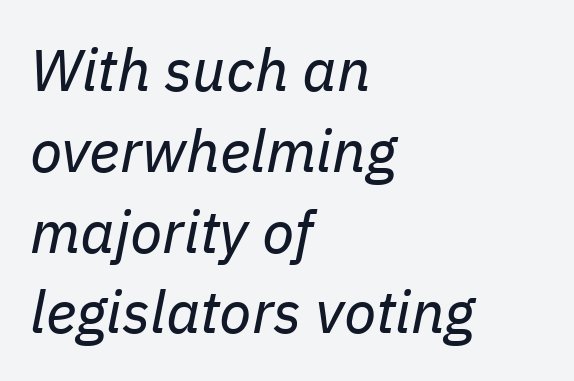
The image shows 59 px regular-weight type, italic (leaning right); set left-aligned, normal line spacing (1.37x), normal letter spacing, not underlined; low stroke contrast and a medium x-height.
